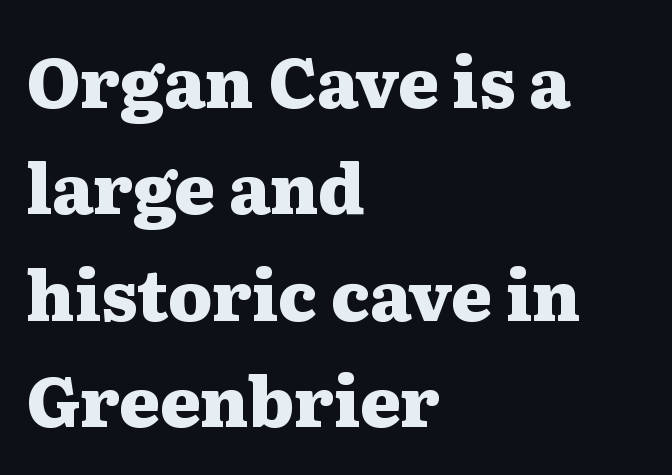
Is there much room between lines? A standard amount, neither cramped nor airy. Between one letter and the next there's only the usual sliver of space. Look at the stroke-to-counter ratio: heavy, a bold. Do the characters align in a grid? No, the font is proportional. The letters stand upright; this is a roman face. The passage is arranged the way most books set body copy — flush left.
